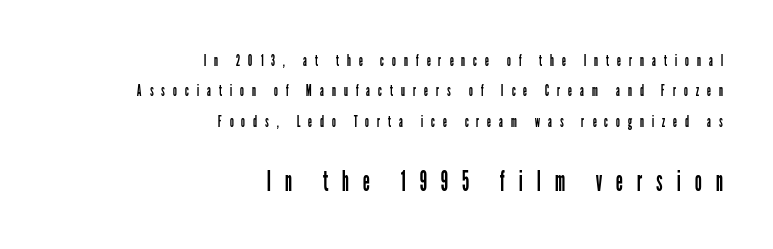
Teacher's note: observe the even right margin — that is flush-right alignment. Whoever set this chose breathing room over compactness in the vertical rhythm. The line texture is sparse and dotted thanks to wide tracking. Italic: no, the glyphs are upright roman.
